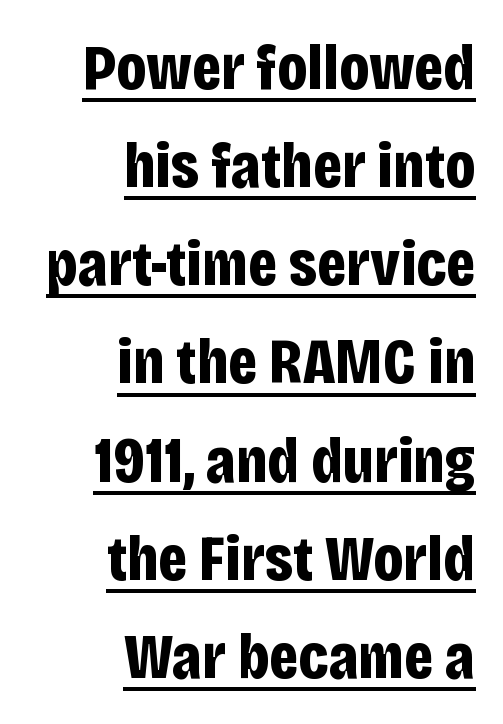
Q: Is the text bold? A: Yes.
Q: Is the text italic (slanted)? A: No, it is upright.
Q: Is the typeface a serif or a sans-serif typeface? A: Sans-serif.
Q: Is the text underlined? A: Yes.
Q: How is the paragraph aligned? A: Right-aligned.
Q: Is the spacing between letters normal or unusually wide? A: Normal.
Q: Is the spacing between lines tight, normal or loose? A: Normal.
Q: Width (condensed, normal, or wide)? A: Condensed.
Q: Stroke contrast? A: Low.
Q: x-height? A: Large.
Q: Monospaced? A: No.
